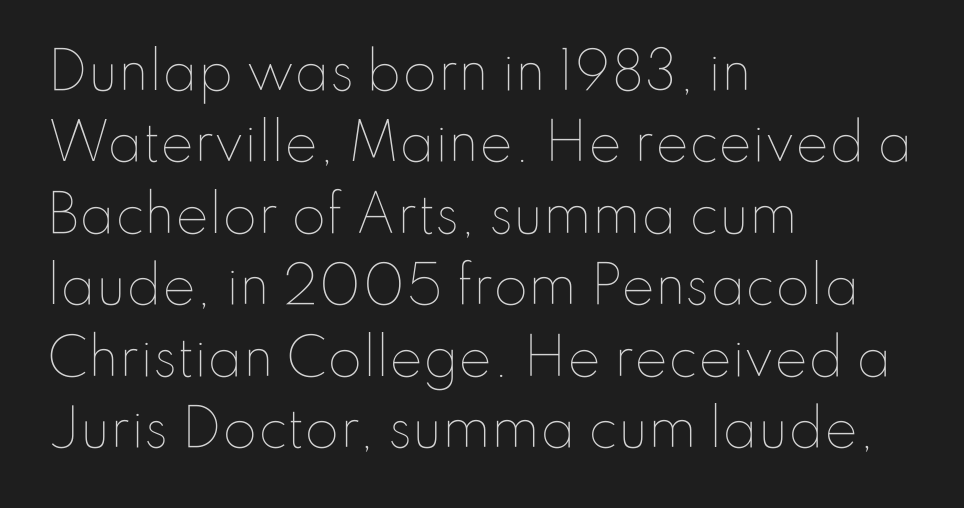
The image shows 50 px thin type, upright; set left-aligned, normal line spacing (1.43x), normal letter spacing, not underlined; low stroke contrast and a small x-height.
